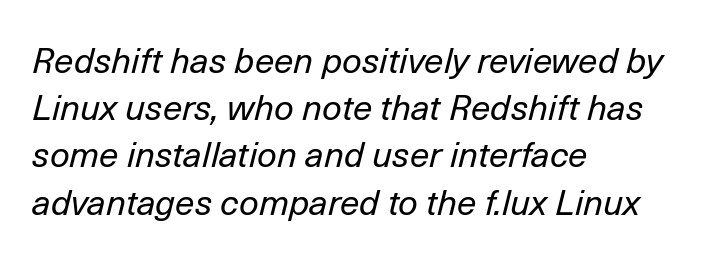
The image shows 35 px regular-weight type, italic (leaning right); set left-aligned, normal line spacing (1.35x), normal letter spacing, not underlined; low stroke contrast and a medium x-height.
